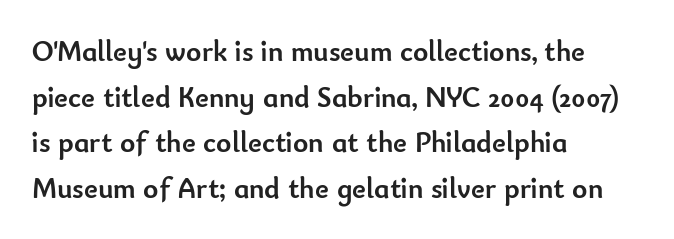
The image shows 29 px semibold sans-serif type, upright; set left-aligned, normal line spacing (1.57x), normal letter spacing, not underlined; low stroke contrast and a small x-height.
